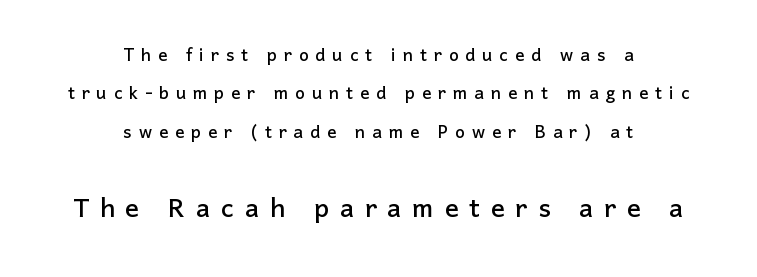
{"serif": "no", "italic": "no", "width": "normal", "stroke_contrast": "low", "x_height": "medium", "monospaced": "no", "underline": "no", "align": "center", "line_spacing": "normal", "line_spacing_ratio": 1.67, "letter_spacing": "wide", "letter_spacing_em": 0.3, "larger_block": "second", "size_ratio": 1.52, "glyph_px": 35}
